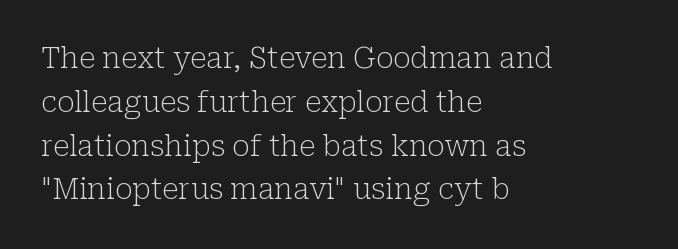
{"serif": "yes", "italic": "no", "bold": "no", "weight": "light", "width": "normal", "stroke_contrast": "low", "x_height": "medium", "monospaced": "no", "underline": "no", "align": "left", "line_spacing": "normal", "line_spacing_ratio": 1.51, "letter_spacing": "normal", "letter_spacing_em": 0.0, "glyph_px": 29}
